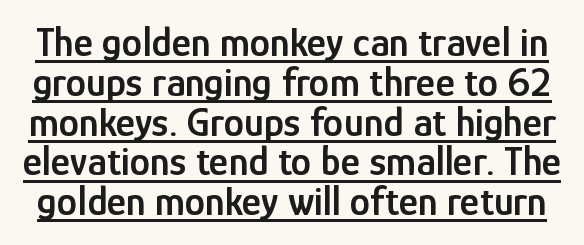
{"serif": "no", "italic": "no", "bold": "semi", "weight": "semibold", "width": "condensed", "stroke_contrast": "low", "x_height": "medium", "monospaced": "no", "underline": "yes", "line_spacing": "tight", "line_spacing_ratio": 0.97, "letter_spacing": "normal", "letter_spacing_em": 0.0, "glyph_px": 41}
